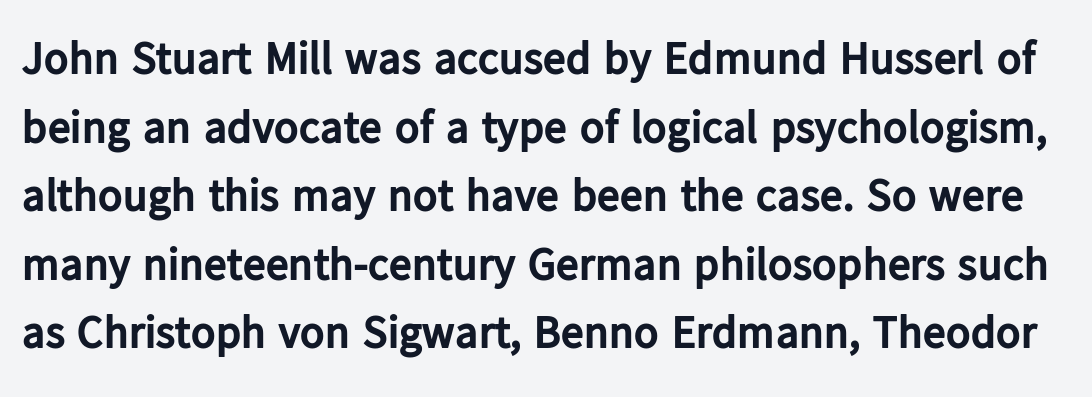
Vertical strokes here are truly vertical. Beneath every word, the page is bare. Examine the stroke ends and you'll find no serifs. Notice how thick the strokes are: this is what a full bold looks like. Line spacing here is normal. Character widths vary here, with narrow letters taking less room than wide ones.
